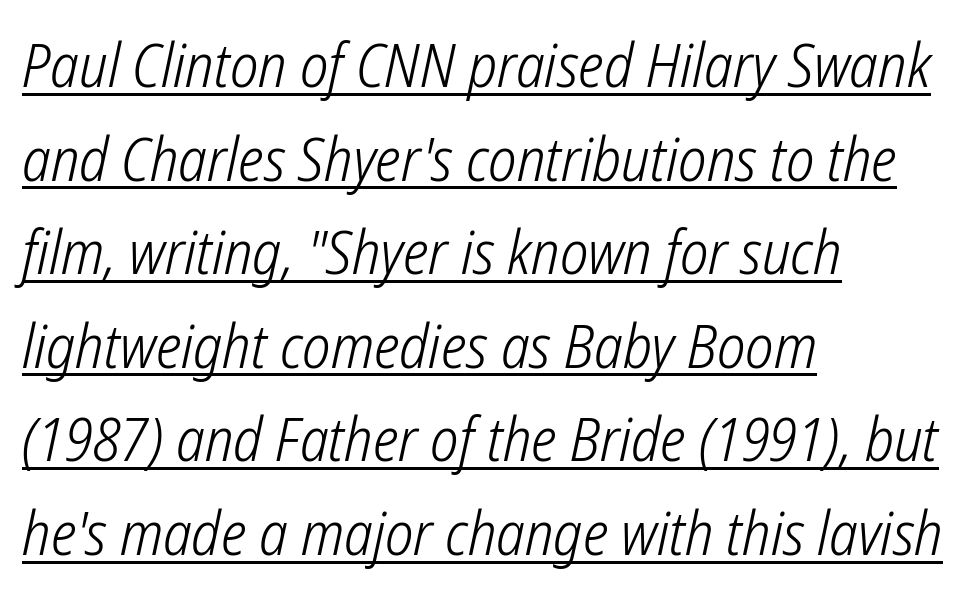
Words appear dense and cohesive because spacing is normal. The glyphs in this specimen are sans serif. The weight would be labelled regular, book, light, or lighter still. The rendering uses the underline text-decoration. Short and long lines alike share a common starting point at left. You could not count columns in this text — the font is proportionally spaced.
